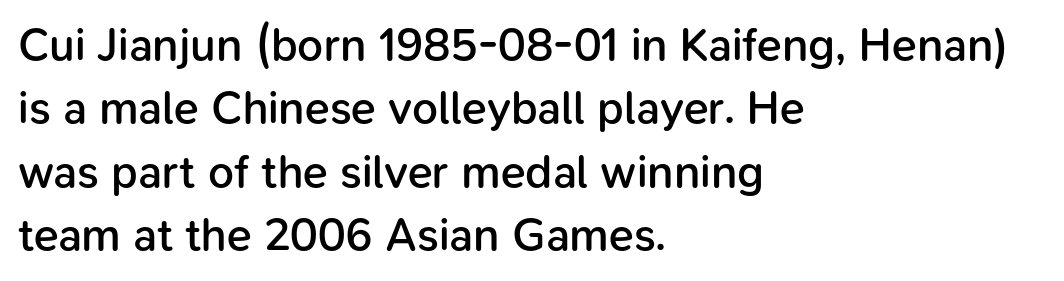
Q: Is the text bold? A: Semi-bold.
Q: Is the text italic (slanted)? A: No, it is upright.
Q: Is the typeface a serif or a sans-serif typeface? A: Sans-serif.
Q: Is the text underlined? A: No.
Q: How is the paragraph aligned? A: Left-aligned.
Q: Is the spacing between letters normal or unusually wide? A: Normal.
Q: Is the spacing between lines tight, normal or loose? A: Normal.
Q: Width (condensed, normal, or wide)? A: Normal.
Q: Stroke contrast? A: Low.
Q: x-height? A: Medium.
Q: Monospaced? A: No.
